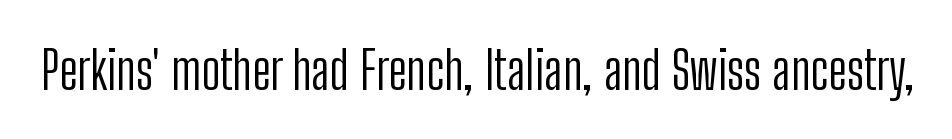
{"serif": "no", "italic": "no", "bold": "no", "weight": "light", "width": "condensed", "stroke_contrast": "low", "x_height": "medium", "monospaced": "no", "underline": "no", "letter_spacing": "normal", "letter_spacing_em": 0.0, "glyph_px": 53}
